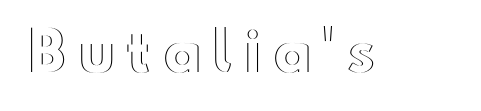
Style check: upright. Do the characters align in a grid? No, the font is proportional. The strip under each line holds only bare page.
